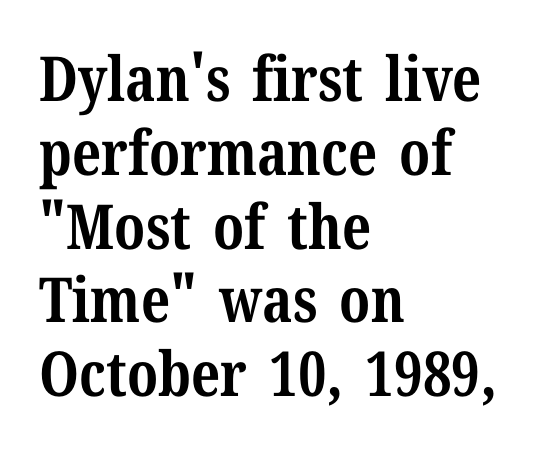
Q: Is the text bold? A: Yes.
Q: Is the text italic (slanted)? A: No, it is upright.
Q: Is the typeface a serif or a sans-serif typeface? A: Serif.
Q: Is the text underlined? A: No.
Q: How is the paragraph aligned? A: Left-aligned.
Q: Is the spacing between letters normal or unusually wide? A: Normal.
Q: Width (condensed, normal, or wide)? A: Normal.
Q: Stroke contrast? A: Medium.
Q: x-height? A: Medium.
Q: Monospaced? A: No.
